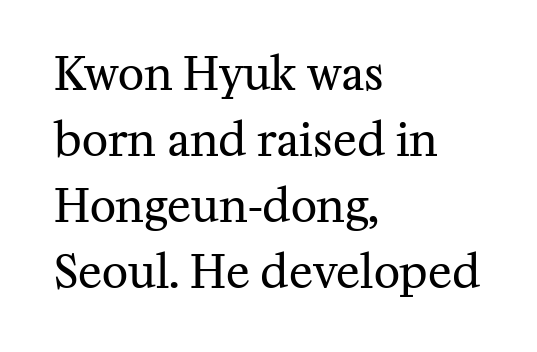
{"serif": "yes", "italic": "no", "bold": "no", "weight": "regular", "width": "normal", "stroke_contrast": "medium", "x_height": "medium", "monospaced": "no", "underline": "no", "align": "left", "line_spacing": "normal", "line_spacing_ratio": 1.47, "letter_spacing": "normal", "letter_spacing_em": 0.0, "glyph_px": 45}
